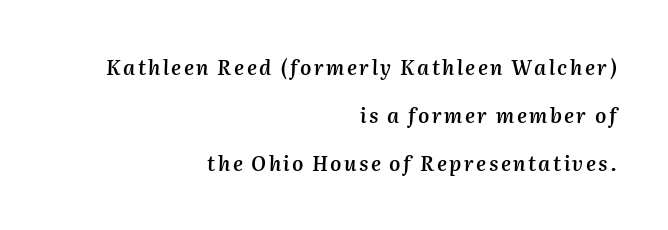
{"italic": "yes", "lean": "right", "slant_degrees": 2, "bold": "semi", "underline": "no", "align": "right", "line_spacing": "loose", "line_spacing_ratio": 2.41, "glyph_px": 20}
